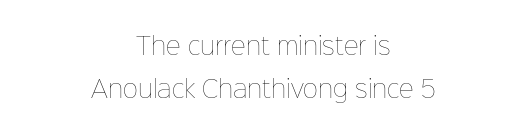
Heaviness? Minimal to ordinary, like unemphasized prose. Typeset on center — no edge is straight. Every character sits straight up, as roman type does. Glance below the letters and you will spot only blank space.
